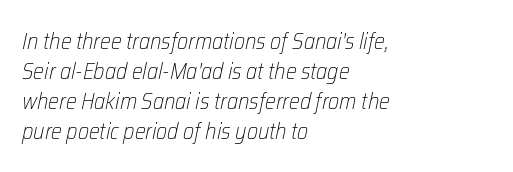
The image shows 23 px text type, italic (leaning right); set left-aligned, normal line spacing (1.3x), normal letter spacing, not underlined.
